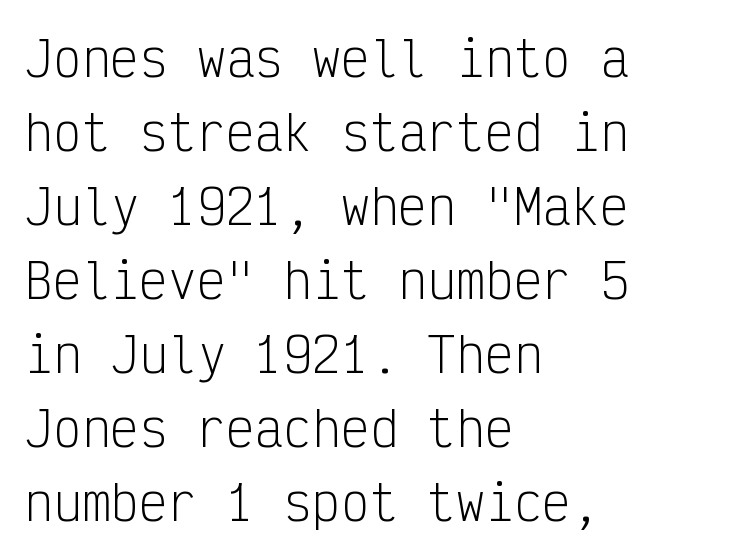
The passage shown stacks its lines at a standard gap. Horizontal alignment here is leftward, the default for most running prose. This rendering leaves character spacing at its baseline value. Is there any slant? The stems are plumb. Think standard paragraph weight, or any step lighter than that. This rendering features lettering with no underline.
